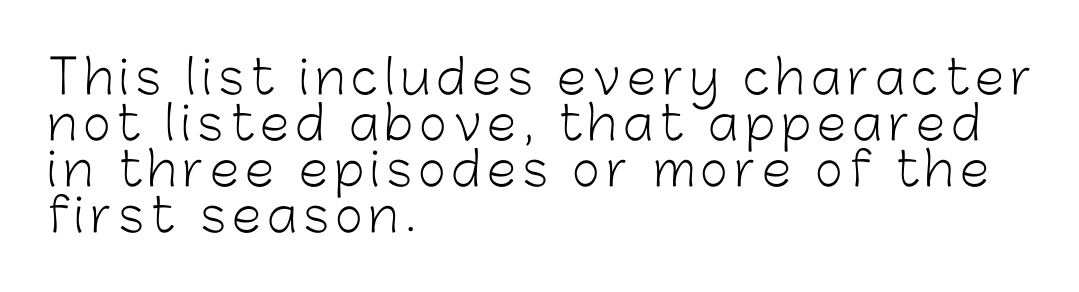
{"serif": "no", "italic": "no", "bold": "no", "weight": "light", "width": "normal", "stroke_contrast": "low", "x_height": "medium", "monospaced": "no", "underline": "no", "align": "left", "line_spacing": "tight", "line_spacing_ratio": 0.98, "glyph_px": 47}
